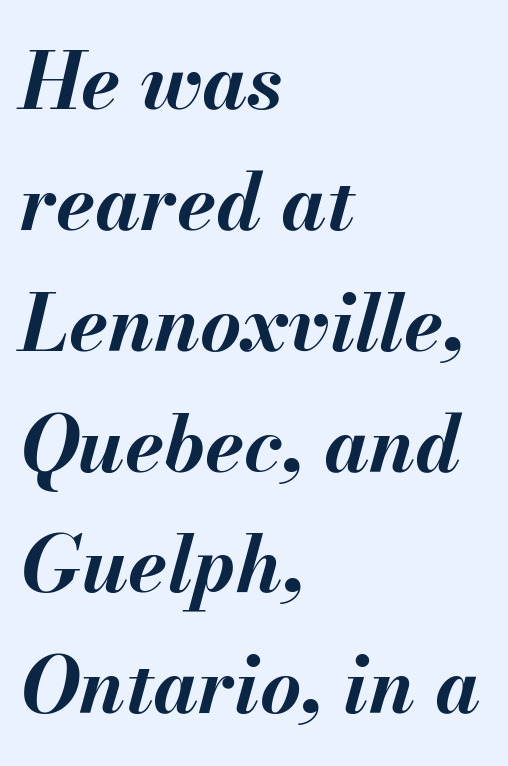
{"italic": "yes", "lean": "right", "slant_degrees": 13, "bold": "yes", "weight": "bold", "width": "normal", "stroke_contrast": "medium", "x_height": "small", "monospaced": "no", "underline": "no", "align": "left", "line_spacing": "normal", "line_spacing_ratio": 1.53, "letter_spacing": "normal", "letter_spacing_em": 0.0, "glyph_px": 79}
